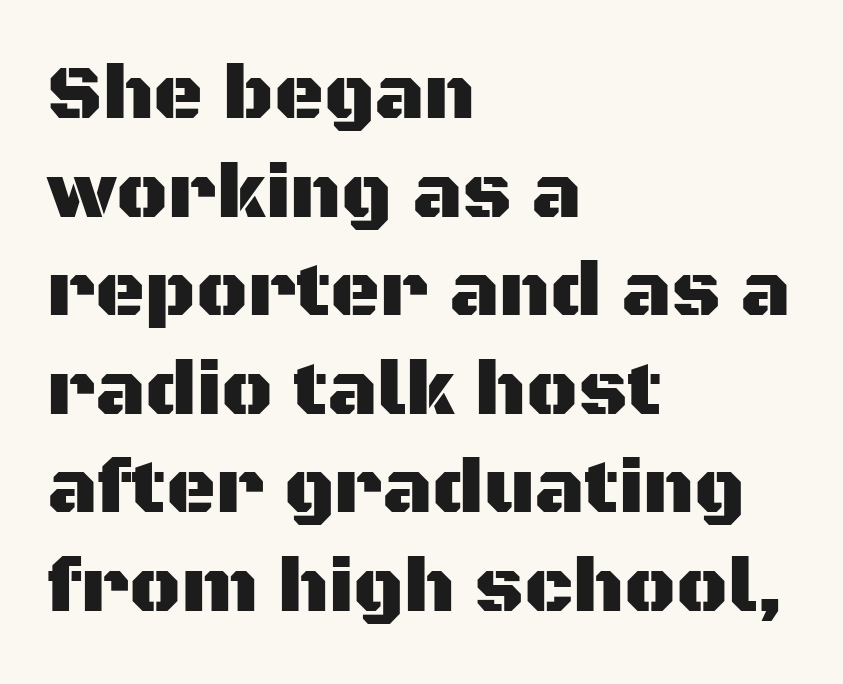
{"serif": "no", "italic": "no", "width": "normal", "stroke_contrast": "medium", "x_height": "large", "monospaced": "no", "underline": "no", "align": "left", "line_spacing": "normal", "line_spacing_ratio": 1.28, "letter_spacing": "normal", "letter_spacing_em": 0.0, "glyph_px": 77}
